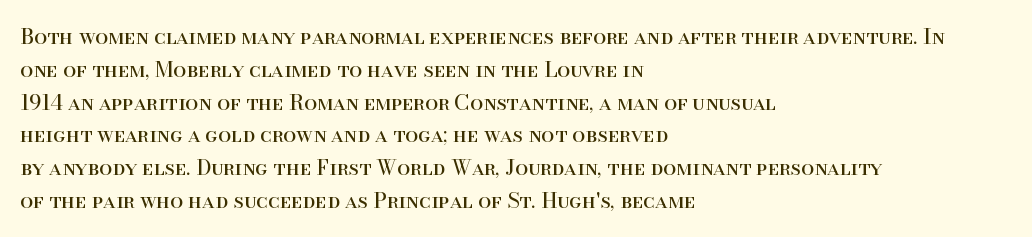
Upright lettering throughout. The rows are spaced the way most documents space them. These lines stack with their left ends in a neat column. The space beneath each line is pristine and unruled. This sample uses plain, unmodified letter spacing. Stem width sits at or under what a default text font uses.
